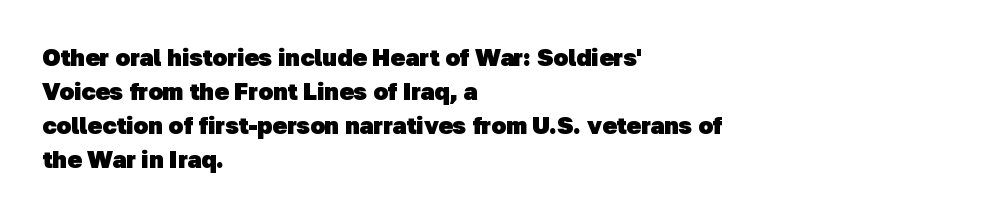
Q: Is the text bold? A: Yes.
Q: Is the text underlined? A: No.
Q: How is the paragraph aligned? A: Left-aligned.
Q: Is the spacing between letters normal or unusually wide? A: Normal.
Q: Is the spacing between lines tight, normal or loose? A: Normal.
